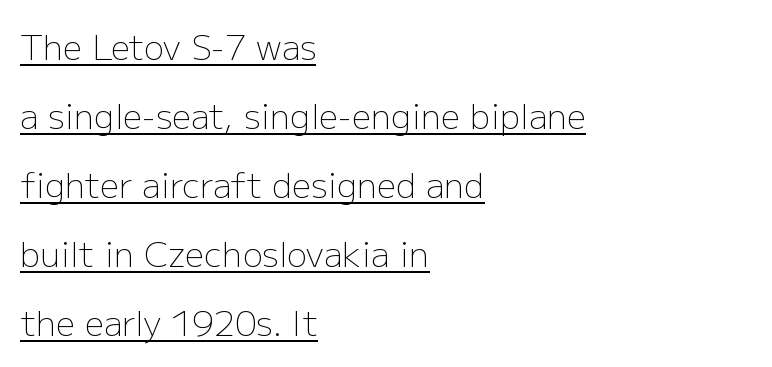
This is the regular roman posture of the typeface. The letters look calm and open, with moderate or lighter stems. The passage shown is underscored from start to finish. The letters advance in unequal steps, a hallmark of proportional type.
